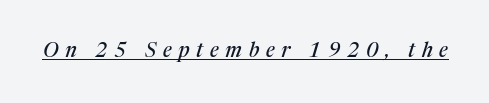
{"italic": "yes", "lean": "right", "slant_degrees": 17, "underline": "yes", "letter_spacing": "wide", "letter_spacing_em": 0.34, "glyph_px": 20}
